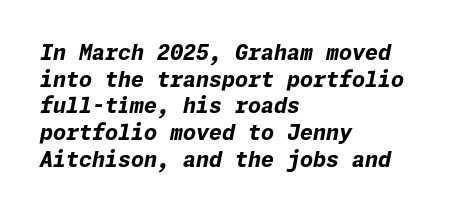
The typesetting leans heavy: a genuine bold. These lines stack with their left ends in a neat column. The face used here has a pronounced slope to its letters. Only glyphs here, with clear space below each row.
